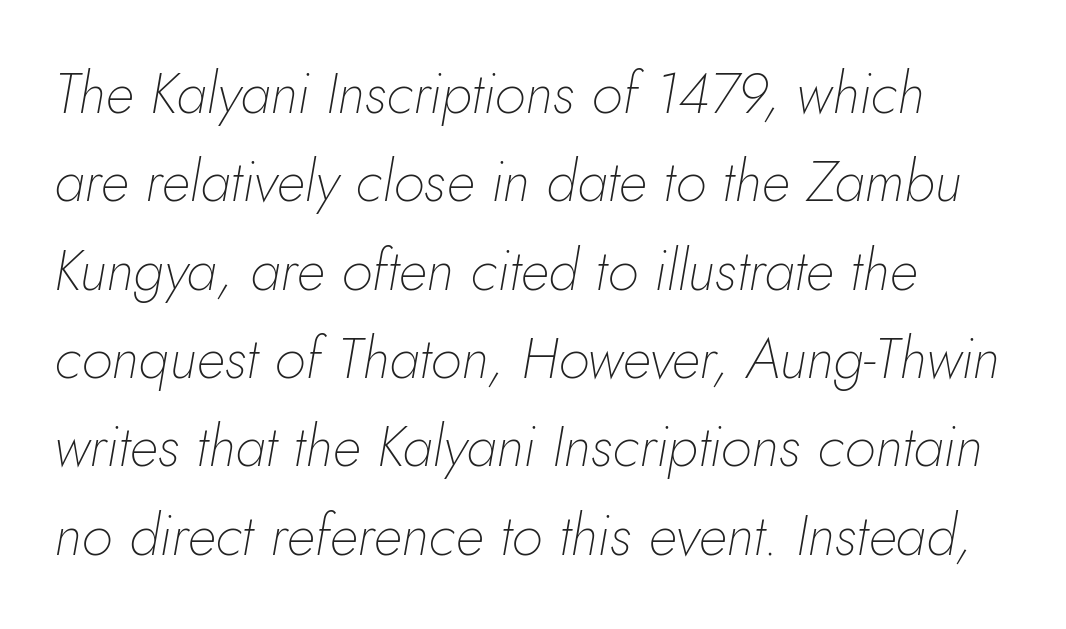
The image shows 57 px thin type, italic (leaning right); set normal line spacing (1.55x), normal letter spacing, not underlined; low stroke contrast and a small x-height.
